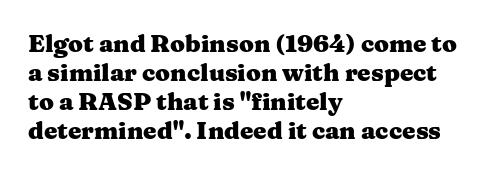
Q: Is the text bold? A: Yes.
Q: Is the text italic (slanted)? A: No, it is upright.
Q: Is the text underlined? A: No.
Q: How is the paragraph aligned? A: Left-aligned.
Q: Is the spacing between letters normal or unusually wide? A: Normal.
